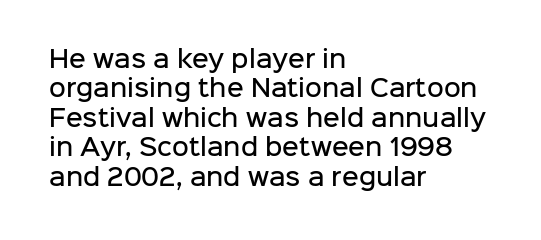
Q: Is the text bold? A: Semi-bold.
Q: Is the text italic (slanted)? A: No, it is upright.
Q: Is the text underlined? A: No.
Q: How is the paragraph aligned? A: Left-aligned.
Q: Is the spacing between letters normal or unusually wide? A: Normal.
Q: Is the spacing between lines tight, normal or loose? A: Normal.
